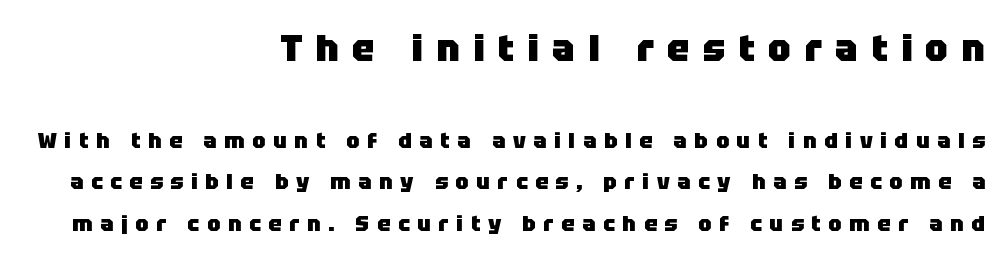
The characters display no serif detailing; their extremities are plain. Summary of vertical rhythm: relaxed, with wide interline spacing. Inter-character spacing is expanded well beyond the font's built-in metrics. Size hierarchy here favors the leading block over the trailing one.
